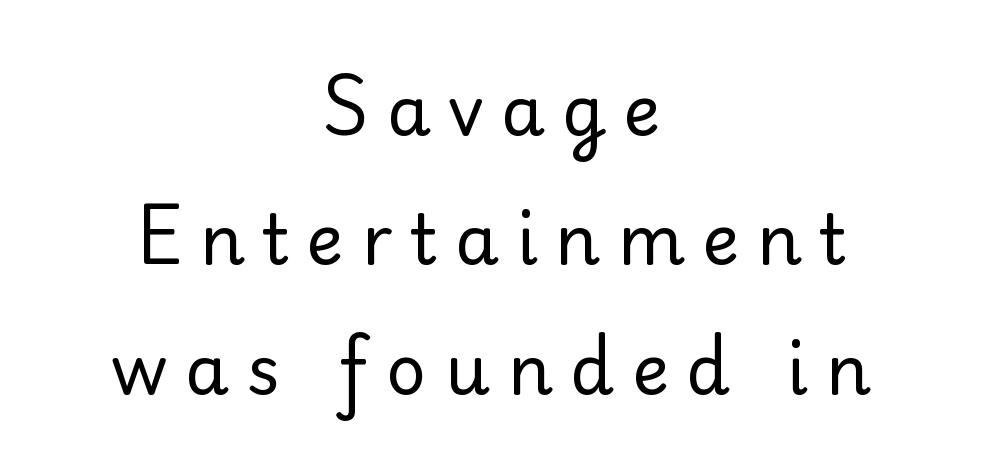
The image shows 70 px regular-weight serif type, upright; set centered, line spacing 1.85x, unusually wide letter spacing (+0.25 em), not underlined; low stroke contrast and a small x-height.
